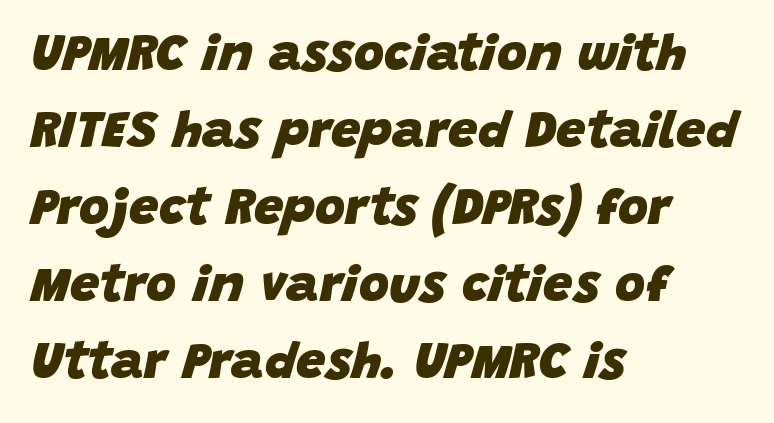
Q: Is the text bold? A: Yes.
Q: Is the text italic (slanted)? A: Yes, it leans right by about 15 degrees.
Q: Is the text underlined? A: No.
Q: How is the paragraph aligned? A: Left-aligned.
Q: Is the spacing between letters normal or unusually wide? A: Normal.
Q: Is the spacing between lines tight, normal or loose? A: Normal.
Q: Width (condensed, normal, or wide)? A: Normal.
Q: Stroke contrast? A: Low.
Q: x-height? A: Large.
Q: Monospaced? A: No.
